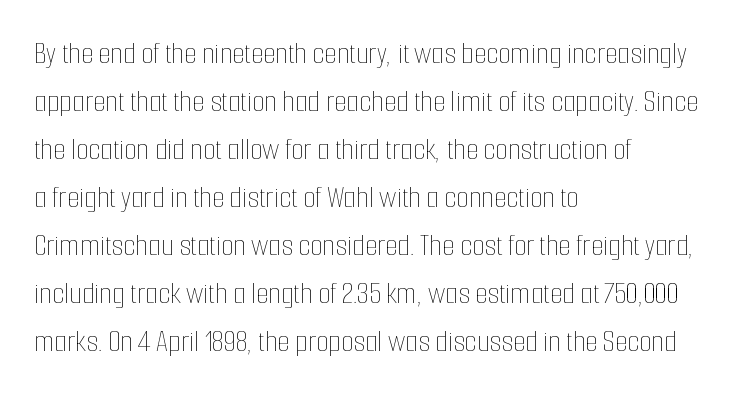
{"italic": "no", "bold": "no", "weight": "thin", "width": "condensed", "stroke_contrast": "low", "x_height": "medium", "monospaced": "no", "underline": "no", "align": "left", "line_spacing": "normal", "line_spacing_ratio": 1.5, "letter_spacing": "normal", "letter_spacing_em": 0.0, "glyph_px": 32}
